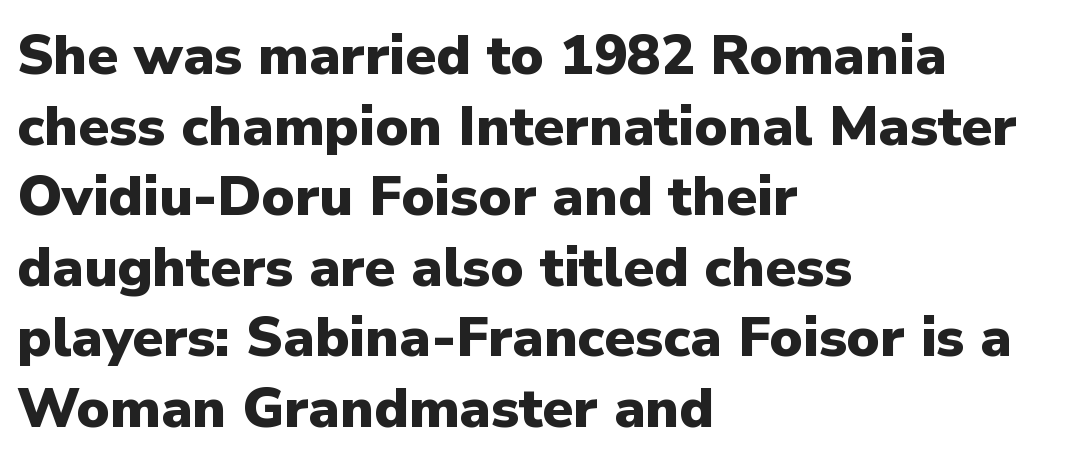
{"serif": "no", "italic": "no", "bold": "yes", "weight": "heavy", "width": "normal", "stroke_contrast": "low", "x_height": "medium", "monospaced": "no", "underline": "no", "align": "left", "line_spacing": "normal", "line_spacing_ratio": 1.26, "letter_spacing": "normal", "letter_spacing_em": 0.0, "glyph_px": 56}
